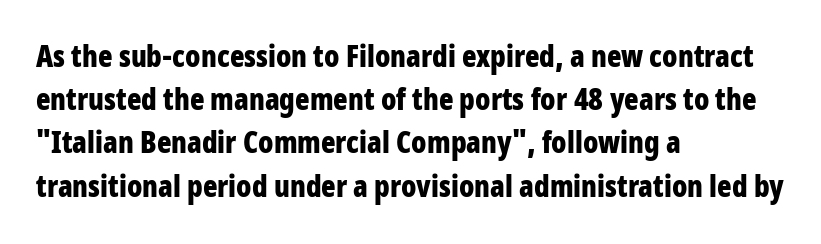
{"serif": "no", "italic": "no", "bold": "yes", "weight": "bold", "width": "condensed", "stroke_contrast": "low", "x_height": "large", "monospaced": "no", "underline": "no", "align": "left", "line_spacing": "normal", "line_spacing_ratio": 1.44, "letter_spacing": "normal", "letter_spacing_em": 0.0, "glyph_px": 30}
